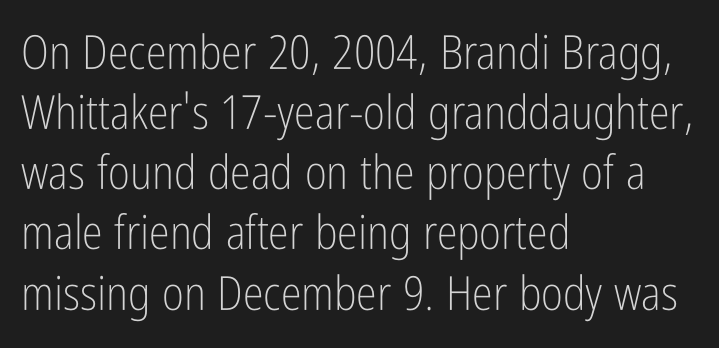
Underline: absent. The characters display no serif detailing; their extremities are plain. Think standard paragraph weight, or any step lighter than that. Reading down the column, the eye jumps a familiar distance to each next line.
